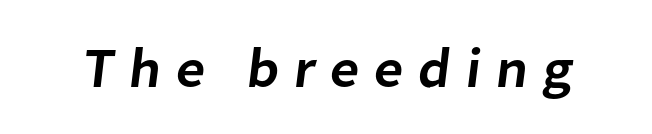
The image shows 56 px semibold sans-serif type; set unusually wide letter spacing (+0.26 em), not underlined; low stroke contrast and a medium x-height.
